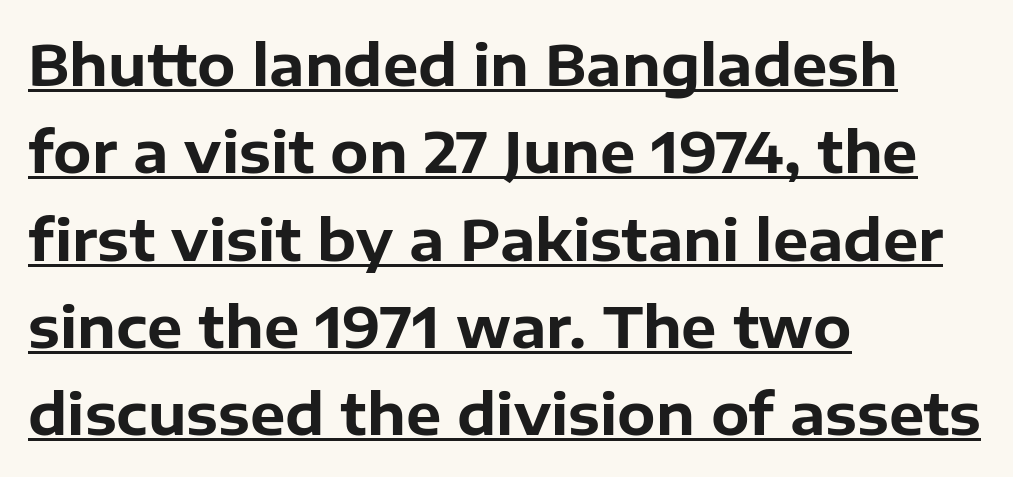
Q: Is the text bold? A: Yes.
Q: Is the text italic (slanted)? A: No, it is upright.
Q: Is the typeface a serif or a sans-serif typeface? A: Sans-serif.
Q: Is the text underlined? A: Yes.
Q: How is the paragraph aligned? A: Left-aligned.
Q: Is the spacing between letters normal or unusually wide? A: Normal.
Q: Is the spacing between lines tight, normal or loose? A: Normal.
Q: Width (condensed, normal, or wide)? A: Normal.
Q: Stroke contrast? A: Low.
Q: x-height? A: Medium.
Q: Monospaced? A: No.
